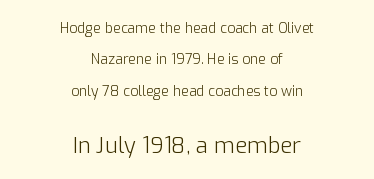
The image shows 22 px text type, upright; set centered, loose line spacing (2.24x), normal letter spacing, not underlined; the second (bottom) block is 1.57x larger.
